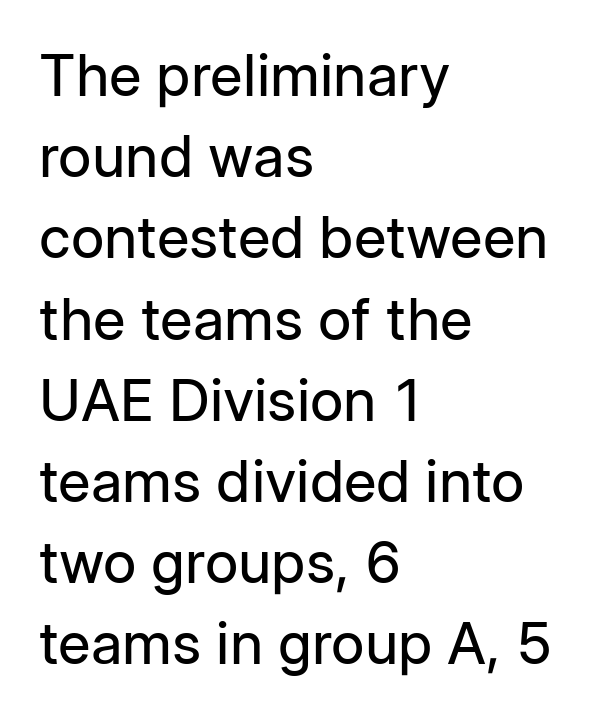
Q: Is the text bold? A: No.
Q: Is the text italic (slanted)? A: No, it is upright.
Q: Is the typeface a serif or a sans-serif typeface? A: Sans-serif.
Q: Is the text underlined? A: No.
Q: How is the paragraph aligned? A: Left-aligned.
Q: Is the spacing between letters normal or unusually wide? A: Normal.
Q: Is the spacing between lines tight, normal or loose? A: Normal.
Q: Width (condensed, normal, or wide)? A: Normal.
Q: Stroke contrast? A: Low.
Q: x-height? A: Medium.
Q: Monospaced? A: No.
